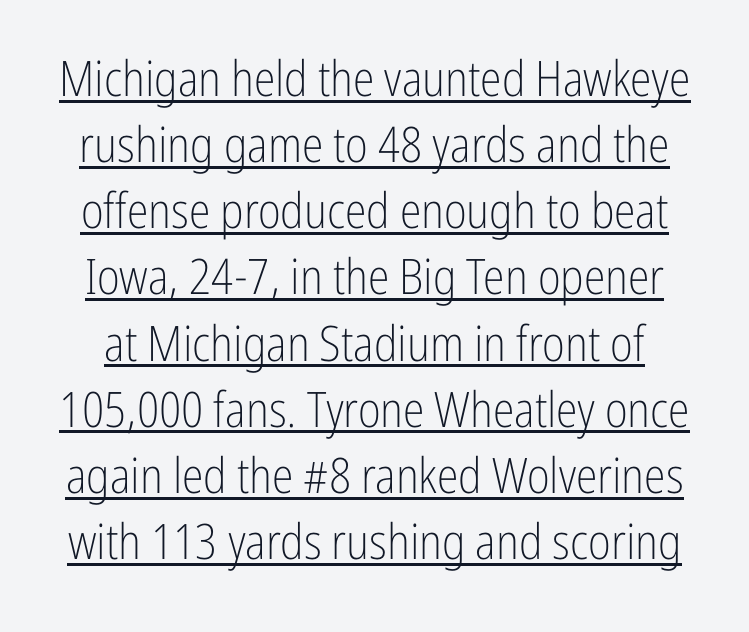
{"serif": "no", "italic": "no", "bold": "no", "weight": "light", "width": "condensed", "stroke_contrast": "low", "x_height": "medium", "monospaced": "no", "underline": "yes", "line_spacing": "normal", "line_spacing_ratio": 1.35, "letter_spacing": "normal", "letter_spacing_em": 0.0, "glyph_px": 49}
